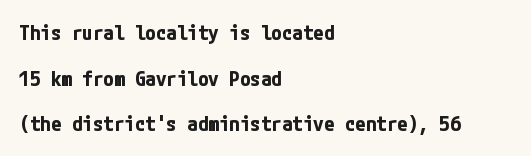
The image shows 21 px bold type, upright; set left-aligned, loose line spacing (2.17x), normal letter spacing, not underlined.
